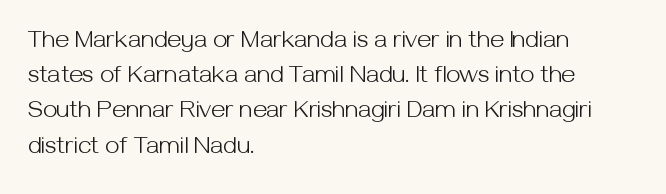
Q: Is the text bold? A: No.
Q: Is the text italic (slanted)? A: No, it is upright.
Q: Is the text underlined? A: No.
Q: How is the paragraph aligned? A: Left-aligned.
Q: Is the spacing between letters normal or unusually wide? A: Normal.
Q: Is the spacing between lines tight, normal or loose? A: Normal.
